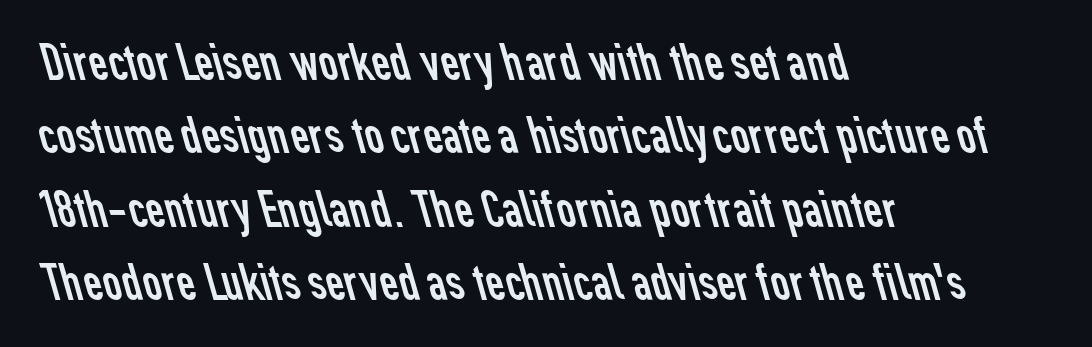
The image shows 52 px regular-weight sans-serif type; set left-aligned, normal line spacing (1.41x), normal letter spacing, not underlined; low stroke contrast and a medium x-height.
